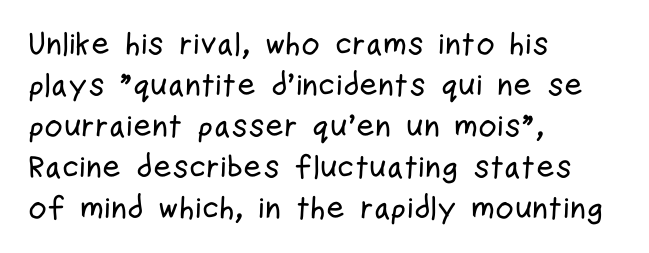
The image shows 32 px condensed sans-serif type, upright; set left-aligned, normal line spacing (1.28x), normal letter spacing, not underlined; low stroke contrast and a medium x-height.
